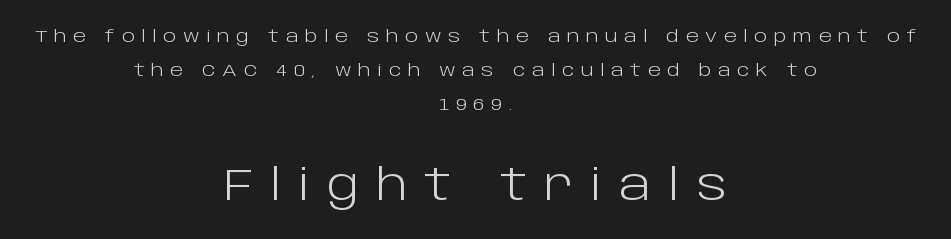
{"serif": "no", "italic": "no", "bold": "no", "weight": "light", "width": "normal", "stroke_contrast": "low", "x_height": "large", "monospaced": "no", "underline": "no", "align": "center", "line_spacing": "loose", "line_spacing_ratio": 2.01, "letter_spacing": "wide", "letter_spacing_em": 0.39, "larger_block": "second", "size_ratio": 2.53, "glyph_px": 43}
